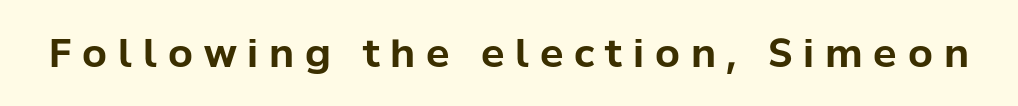
Q: Is the text bold? A: Yes.
Q: Is the text italic (slanted)? A: No, it is upright.
Q: Is the typeface a serif or a sans-serif typeface? A: Sans-serif.
Q: Is the text underlined? A: No.
Q: Is the spacing between letters normal or unusually wide? A: Unusually wide.
Q: Width (condensed, normal, or wide)? A: Normal.
Q: Stroke contrast? A: Low.
Q: x-height? A: Medium.
Q: Monospaced? A: No.
